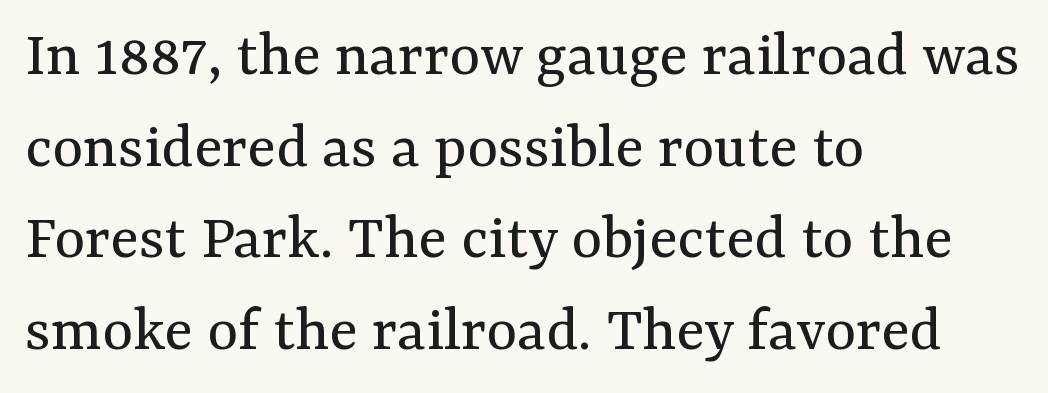
{"serif": "yes", "italic": "no", "bold": "no", "weight": "regular", "width": "normal", "stroke_contrast": "medium", "x_height": "medium", "monospaced": "no", "underline": "no", "align": "left", "line_spacing": "normal", "line_spacing_ratio": 1.39, "letter_spacing": "normal", "letter_spacing_em": 0.0, "glyph_px": 66}
